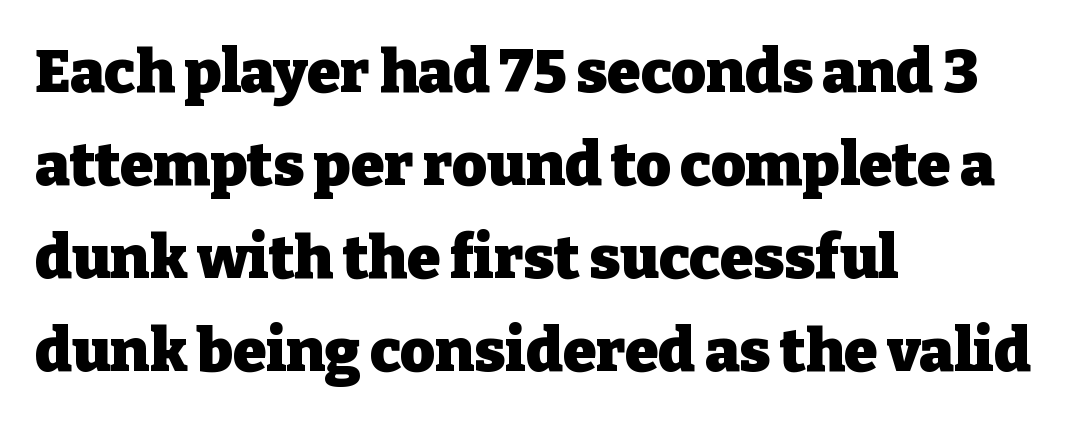
Every stem runs plumb, perpendicular to the baseline. The tracking reads as untouched default to a designer's eye. Underlining? Definitely not there. Stroke terminals: seriffed. Regular leading. You could not count columns in this text — the font is proportionally spaced.
